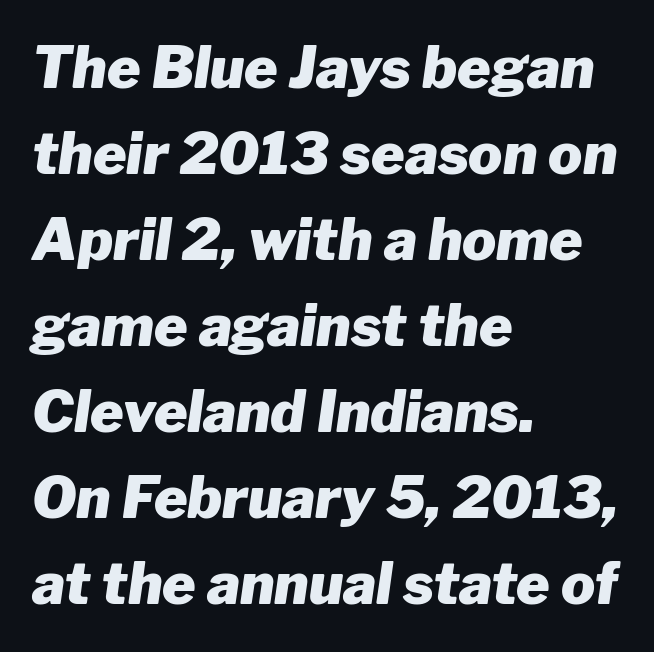
The image shows 57 px heavy type, italic (leaning right); set left-aligned, normal line spacing (1.51x), normal letter spacing, not underlined; low stroke contrast and a medium x-height.
